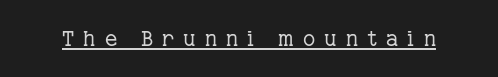
{"italic": "no", "bold": "no", "underline": "yes", "letter_spacing": "wide", "letter_spacing_em": 0.43, "glyph_px": 21}
